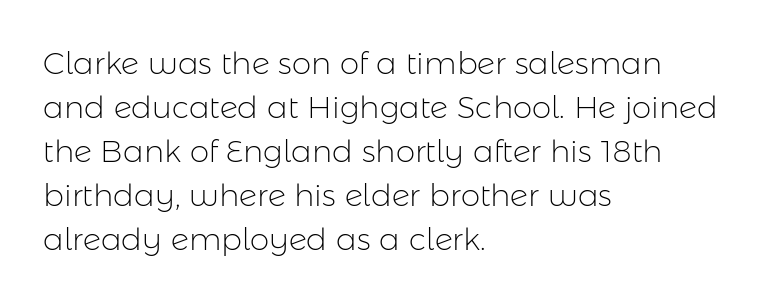
Are there feet on the stems? There aren't — it's a sans. Casual observation: everything's shoved over to the left. The typeface has the unassuming heft of standard copy or less. The rendering keeps characters at their native spacing. Does the lettering tilt? It doesn't — this is upright.
